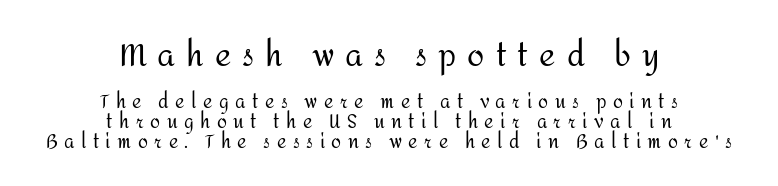
The image shows 31 px regular-weight sans-serif type, upright; set centered, tight line spacing (1.11x), unusually wide letter spacing (+0.36 em), not underlined; the first (top) block is 1.72x larger; medium stroke contrast and a medium x-height.
